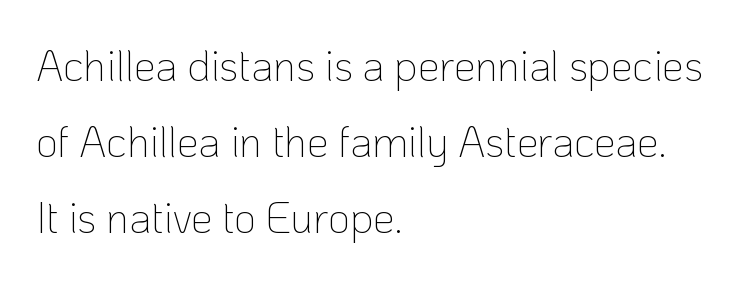
Tracking value appears to be zero — textbook default spacing. This reads as an unemphasized weight, regular at the heaviest. The passage is arranged the way most books set body copy — flush left. This rendering features lettering with no underline. The text was rendered using a sans face with plain stroke endings. This sample has the flowing, uneven cadence of proportional lettering.
